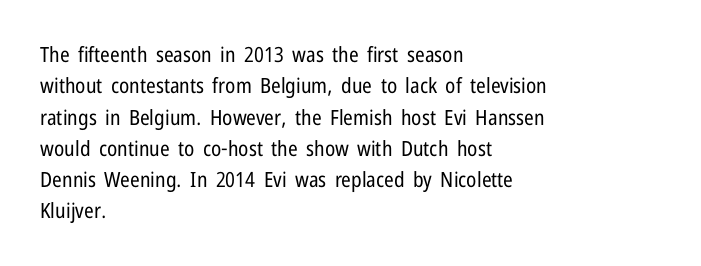
{"italic": "no", "bold": "no", "underline": "no", "align": "left", "line_spacing": "normal", "line_spacing_ratio": 1.49, "letter_spacing": "normal", "letter_spacing_em": 0.0, "glyph_px": 21}
